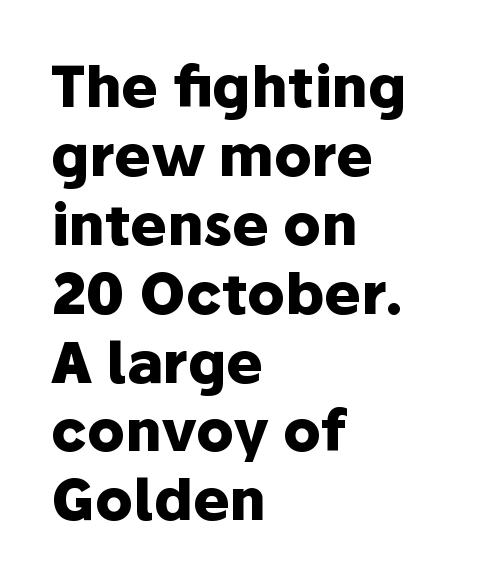
Q: Is the text bold? A: Yes.
Q: Is the text italic (slanted)? A: No, it is upright.
Q: Is the typeface a serif or a sans-serif typeface? A: Sans-serif.
Q: Is the text underlined? A: No.
Q: How is the paragraph aligned? A: Left-aligned.
Q: Is the spacing between letters normal or unusually wide? A: Normal.
Q: Width (condensed, normal, or wide)? A: Normal.
Q: Stroke contrast? A: Low.
Q: x-height? A: Medium.
Q: Monospaced? A: No.
